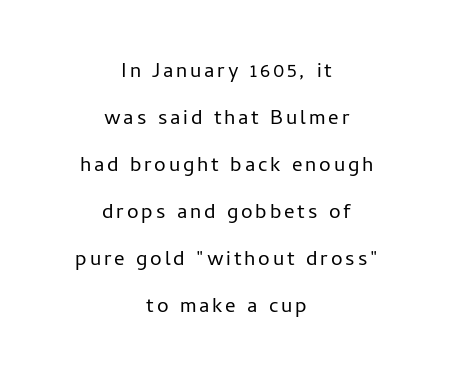
Plain, unruled lines of type. The weight tops out at a normal text grade. Style check: upright. Layout note: lines centered.
